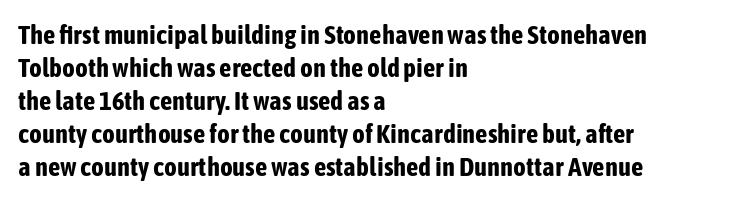
Words float on clear page, feet unadorned. Does the lettering tilt? It doesn't — this is upright. Visually the block forms a straight wall on the left and a jagged coastline on the right. These words are printed bold, with thick strokes throughout. Characters follow at the spacing the type designer built in.
